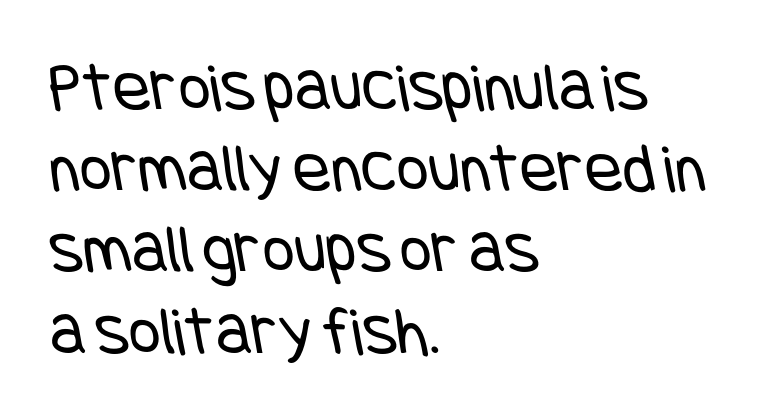
The image shows 70 px regular-weight, condensed sans-serif type; set left-aligned, line spacing 1.16x, normal letter spacing, not underlined; low stroke contrast and a large x-height.
